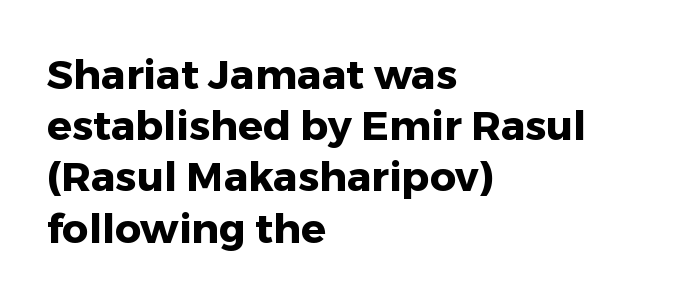
Q: Is the text bold? A: Yes.
Q: Is the text italic (slanted)? A: No, it is upright.
Q: Is the typeface a serif or a sans-serif typeface? A: Sans-serif.
Q: Is the text underlined? A: No.
Q: How is the paragraph aligned? A: Left-aligned.
Q: Is the spacing between letters normal or unusually wide? A: Normal.
Q: Is the spacing between lines tight, normal or loose? A: Normal.
Q: Width (condensed, normal, or wide)? A: Normal.
Q: Stroke contrast? A: Low.
Q: x-height? A: Medium.
Q: Monospaced? A: No.
